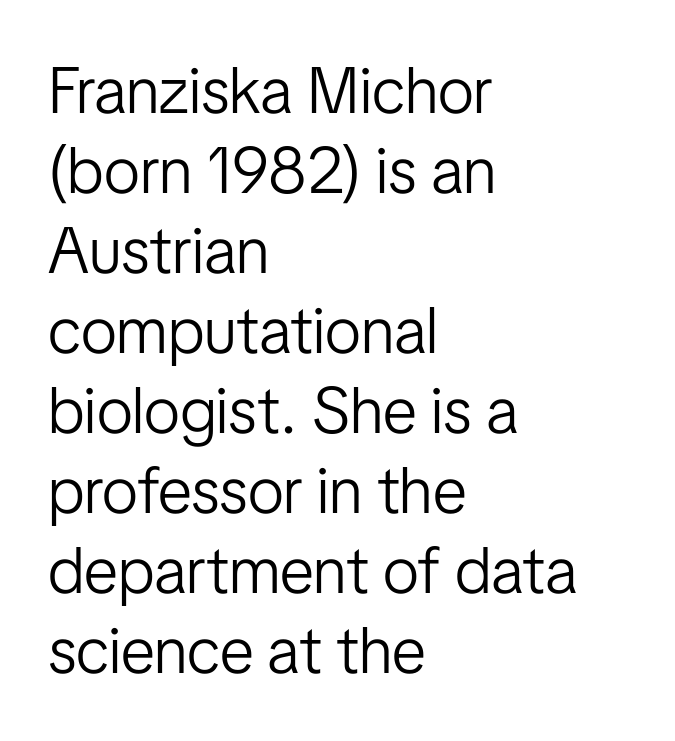
Q: Is the text bold? A: No.
Q: Is the text italic (slanted)? A: No, it is upright.
Q: Is the typeface a serif or a sans-serif typeface? A: Sans-serif.
Q: Is the text underlined? A: No.
Q: How is the paragraph aligned? A: Left-aligned.
Q: Is the spacing between letters normal or unusually wide? A: Normal.
Q: Width (condensed, normal, or wide)? A: Condensed.
Q: Stroke contrast? A: Low.
Q: x-height? A: Medium.
Q: Monospaced? A: No.
